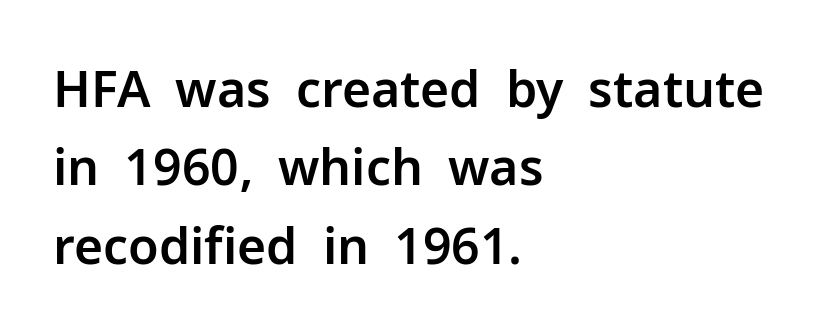
{"serif": "no", "italic": "no", "width": "normal", "stroke_contrast": "low", "x_height": "medium", "monospaced": "no", "underline": "no", "align": "left", "line_spacing": "normal", "line_spacing_ratio": 1.57, "letter_spacing": "normal", "letter_spacing_em": 0.0, "glyph_px": 50}
